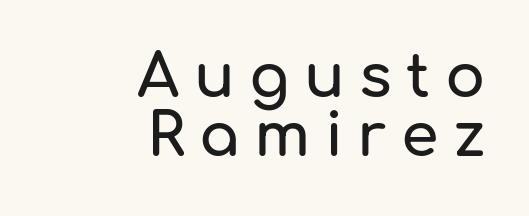
{"serif": "no", "italic": "no", "width": "normal", "stroke_contrast": "low", "x_height": "medium", "monospaced": "no", "underline": "no", "align": "right", "line_spacing": "tight", "line_spacing_ratio": 0.99, "letter_spacing": "wide", "letter_spacing_em": 0.24, "glyph_px": 60}
